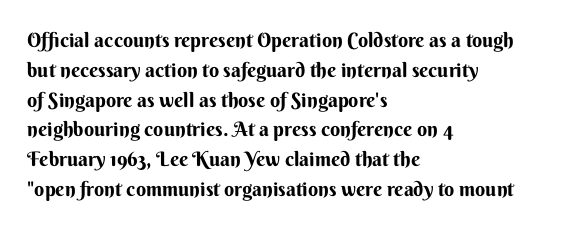
Summary of weight: heavy, a full bold. This sample is left-justified, so line endings fall wherever the words run out. The type sits square on the baseline with zero lean. The lines sit at an ordinary, default distance from one another. A bare baseline throughout the passage. This sample uses plain, unmodified letter spacing.
